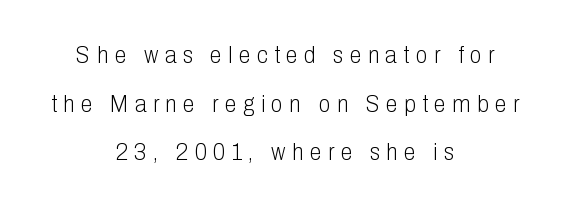
{"italic": "no", "bold": "no", "underline": "no", "align": "center", "line_spacing": "loose", "line_spacing_ratio": 2.03, "letter_spacing": "wide", "letter_spacing_em": 0.27, "glyph_px": 24}
